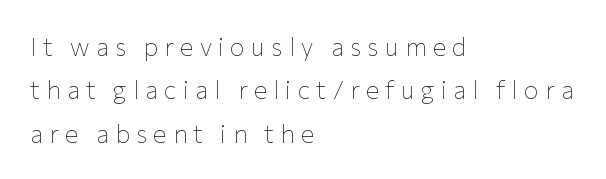
The type sits square on the baseline with zero lean. The text block is weighted toward the left margin, trailing off unevenly rightward. Think standard paragraph weight, or any step lighter than that. Check the space under the baseline: it is left empty.
